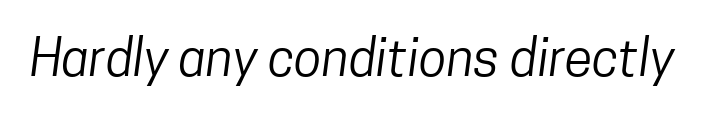
The image shows 51 px regular-weight, condensed sans-serif type; set normal letter spacing, not underlined; low stroke contrast and a medium x-height.
